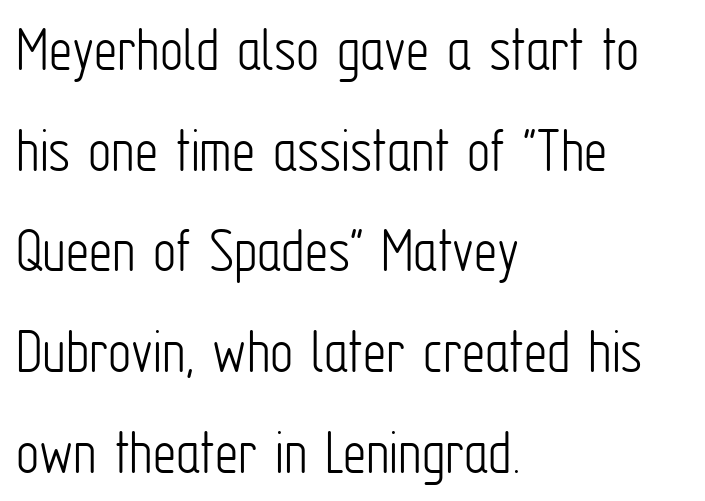
The image shows 65 px light, condensed sans-serif type, upright; set left-aligned, normal line spacing (1.55x), normal letter spacing, not underlined; low stroke contrast and a medium x-height.
